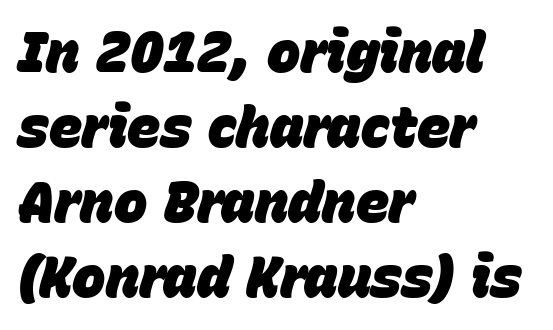
The words here are not underlined. Look at the tracking — it's just the regular setting, nothing added. Do the characters align in a grid? No, the font is proportional. Vertical spacing — default. Every letter is thick-stroked: bold, no question.
